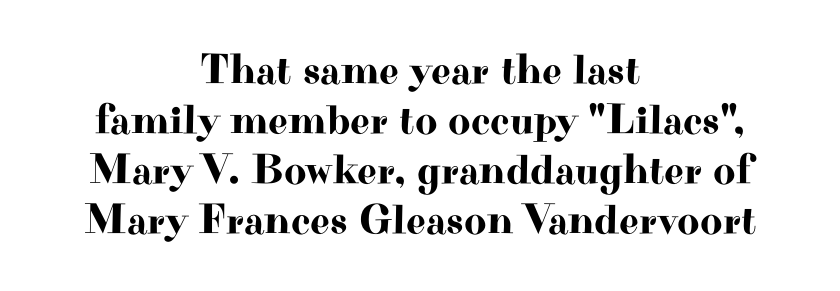
The image shows 43 px wide serif type, upright; set centered, line spacing 1.16x, normal letter spacing, not underlined; high stroke contrast and a small x-height.
